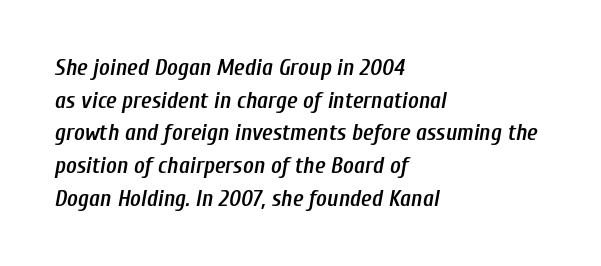
Q: Is the text bold? A: Semi-bold.
Q: Is the text italic (slanted)? A: Yes, it leans right by about 10 degrees.
Q: Is the text underlined? A: No.
Q: How is the paragraph aligned? A: Left-aligned.
Q: Is the spacing between letters normal or unusually wide? A: Normal.
Q: Is the spacing between lines tight, normal or loose? A: Normal.
